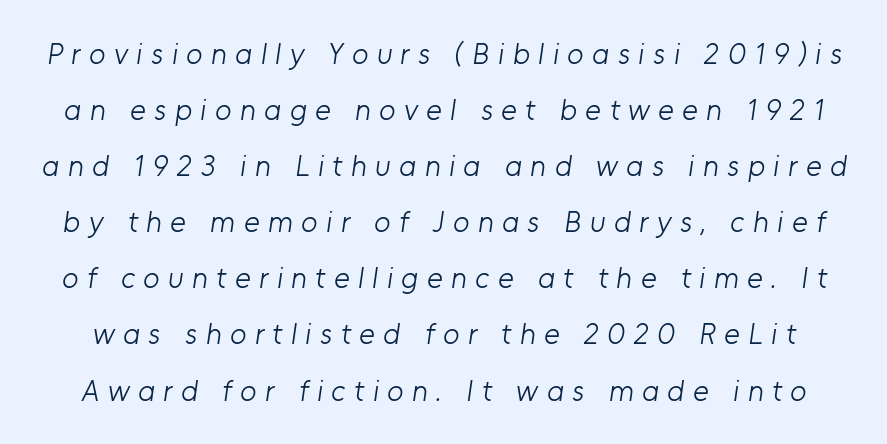
Look at the tracking — it's clearly loosened, letters drifting apart. Lines of text with bare space underneath. You could not count columns in this text — the font is proportionally spaced. The font sits on the lighter half of the weight spectrum, regular included. The type family on display is of the sans-serif kind.
